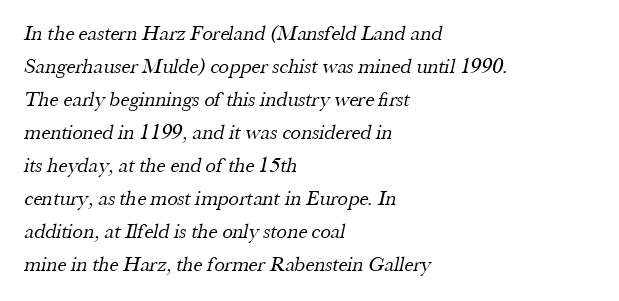
The image shows 21 px text type; set left-aligned, normal line spacing (1.57x), normal letter spacing, not underlined.
